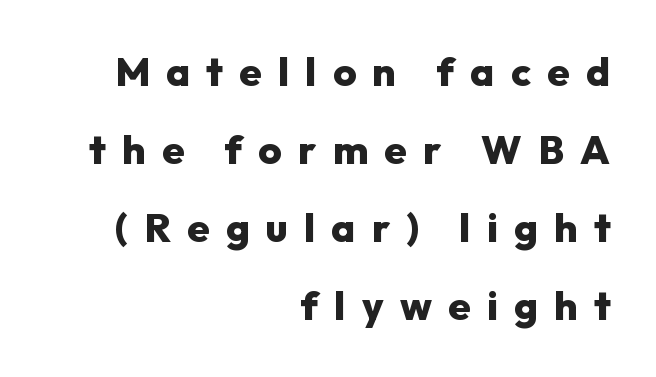
Q: Is the text bold? A: Yes.
Q: Is the text italic (slanted)? A: No, it is upright.
Q: Is the typeface a serif or a sans-serif typeface? A: Sans-serif.
Q: Is the text underlined? A: No.
Q: How is the paragraph aligned? A: Right-aligned.
Q: Is the spacing between letters normal or unusually wide? A: Unusually wide.
Q: Is the spacing between lines tight, normal or loose? A: Loose.
Q: Width (condensed, normal, or wide)? A: Normal.
Q: Stroke contrast? A: Low.
Q: x-height? A: Medium.
Q: Monospaced? A: No.
